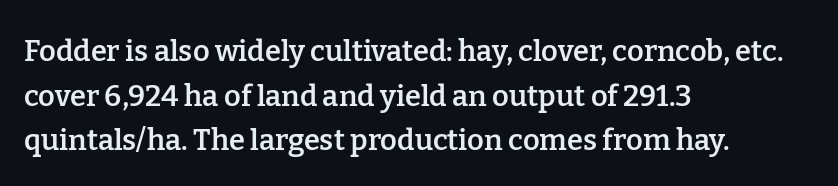
Caption: standard tracking, unaltered. The paragraph shown leans on its left margin. The font's upright variant was chosen for this text. These lines are rendered in a variable-pitch font.
